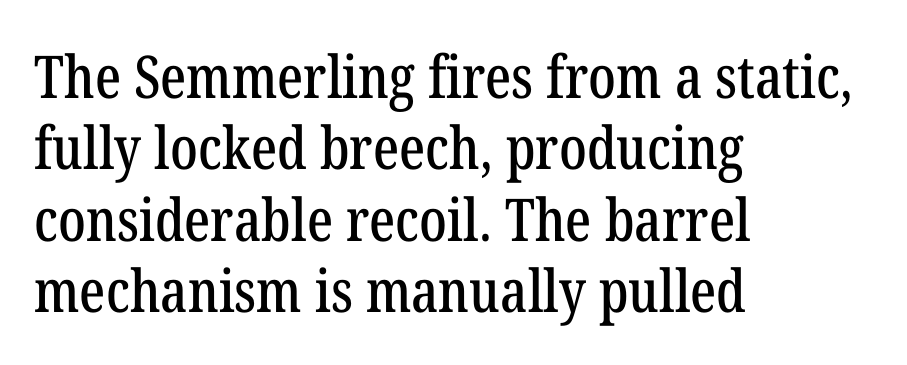
{"serif": "yes", "italic": "no", "width": "condensed", "stroke_contrast": "low", "x_height": "medium", "monospaced": "no", "underline": "no", "align": "left", "line_spacing_ratio": 1.21, "letter_spacing": "normal", "letter_spacing_em": 0.0, "glyph_px": 59}
